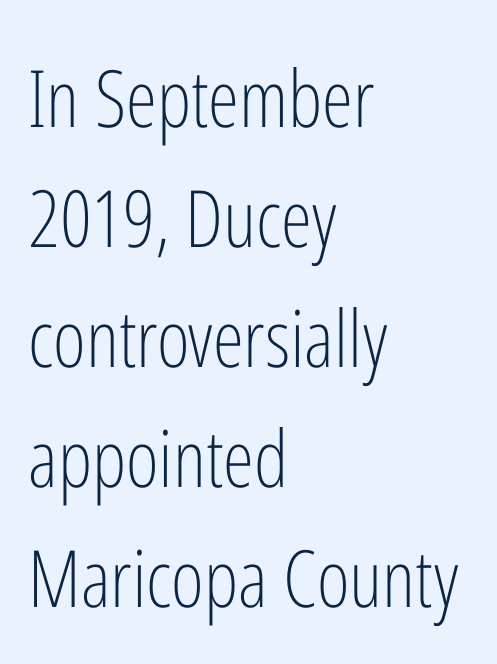
Between one letter and the next there's only the usual sliver of space. Nothing sits at the stroke ends, so this counts as sans-serif. One glance says typical: line gaps are just what's usual. Here the designer chose a conventional face with non-uniform glyph widths. The lines are quadded left. It's the straight-up-and-down kind of type.
